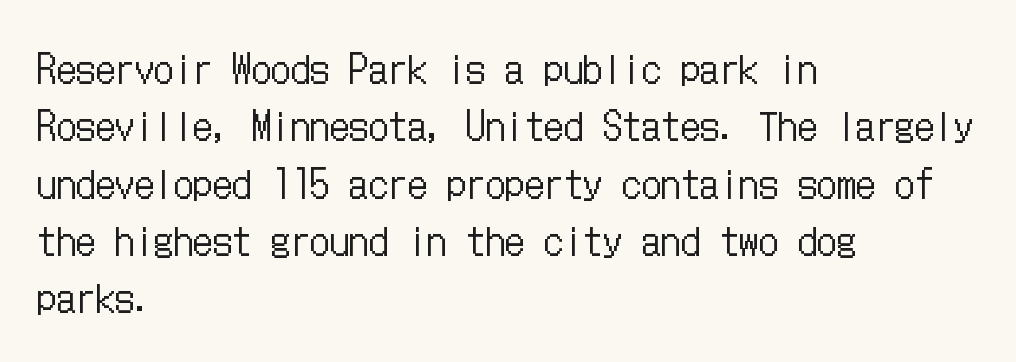
Q: Is the text bold? A: No.
Q: Is the text italic (slanted)? A: No, it is upright.
Q: Is the text underlined? A: No.
Q: How is the paragraph aligned? A: Left-aligned.
Q: Is the spacing between letters normal or unusually wide? A: Normal.
Q: Is the spacing between lines tight, normal or loose? A: Normal.
Q: Width (condensed, normal, or wide)? A: Condensed.
Q: Stroke contrast? A: Low.
Q: x-height? A: Medium.
